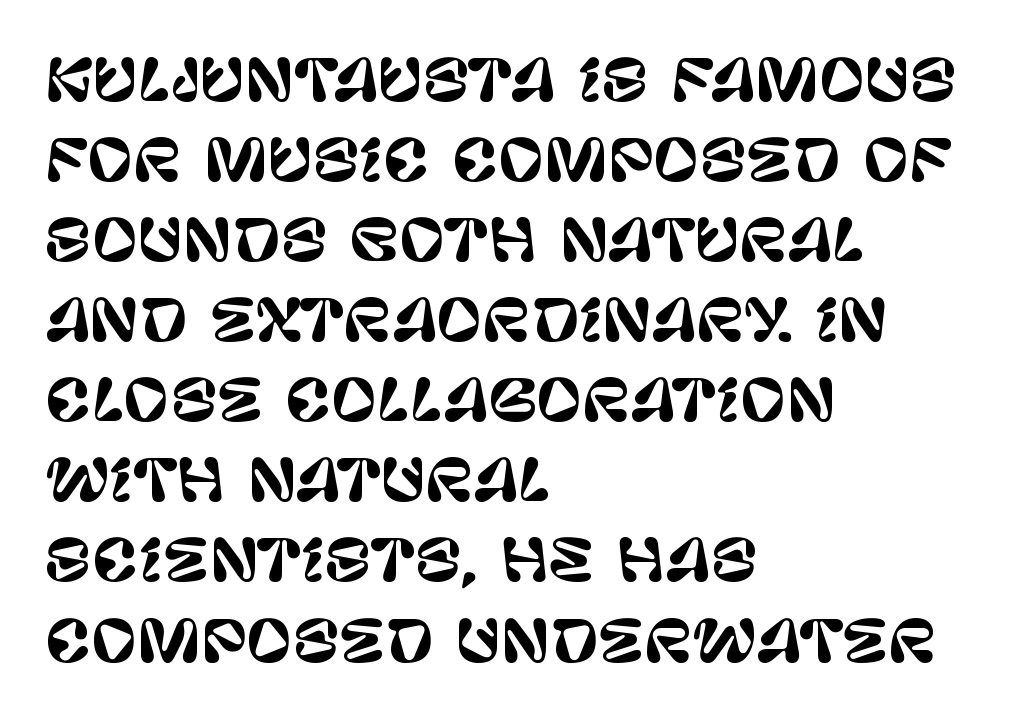
The image shows 56 px sans-serif type; set left-aligned, normal line spacing (1.43x), normal letter spacing, not underlined; low stroke contrast and a large x-height.
